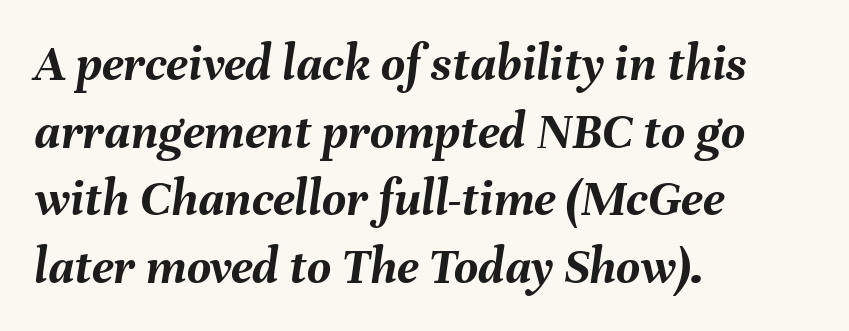
Caption: standard tracking, unaltered. Stroke thickness is high; the sample reads as a true bold. Spacing verdict: proportional, widths tailored to each character. Visually the block forms a straight wall on the left and a jagged coastline on the right. Line spacing here is normal. Is the type slanted? Yes — the strokes lean at a clear angle.
